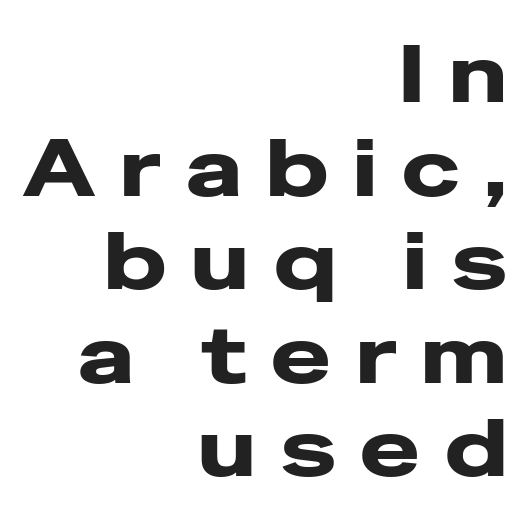
Descenders hang freely into open space. The typesetter chose a ragged-left arrangement here. Here the designer chose a conventional face with non-uniform glyph widths. This rendering employs a face without finishing strokes, i.e., a sans-serif.
